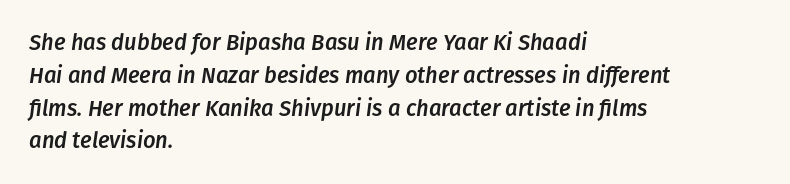
Characters follow at the spacing the type designer built in. Short and long lines alike share a common starting point at left. Line spacing here is normal. Every character sits at an angle, as italics do.
